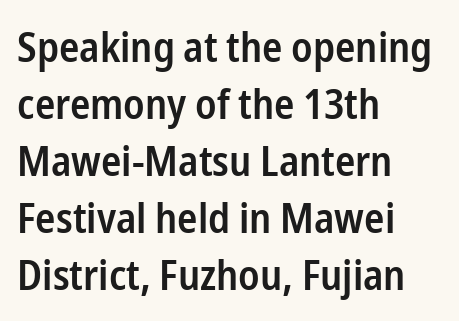
{"serif": "no", "italic": "no", "bold": "semi", "weight": "semibold", "width": "condensed", "stroke_contrast": "low", "x_height": "medium", "monospaced": "no", "underline": "no", "align": "left", "line_spacing": "normal", "line_spacing_ratio": 1.36, "letter_spacing": "normal", "letter_spacing_em": 0.0, "glyph_px": 42}
